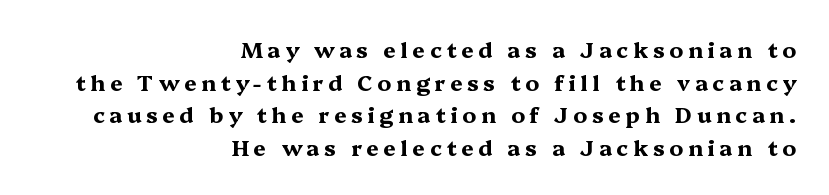
Q: Is the text bold? A: Yes.
Q: Is the text italic (slanted)? A: No, it is upright.
Q: Is the text underlined? A: No.
Q: How is the paragraph aligned? A: Right-aligned.
Q: Is the spacing between letters normal or unusually wide? A: Unusually wide.
Q: Is the spacing between lines tight, normal or loose? A: Normal.
